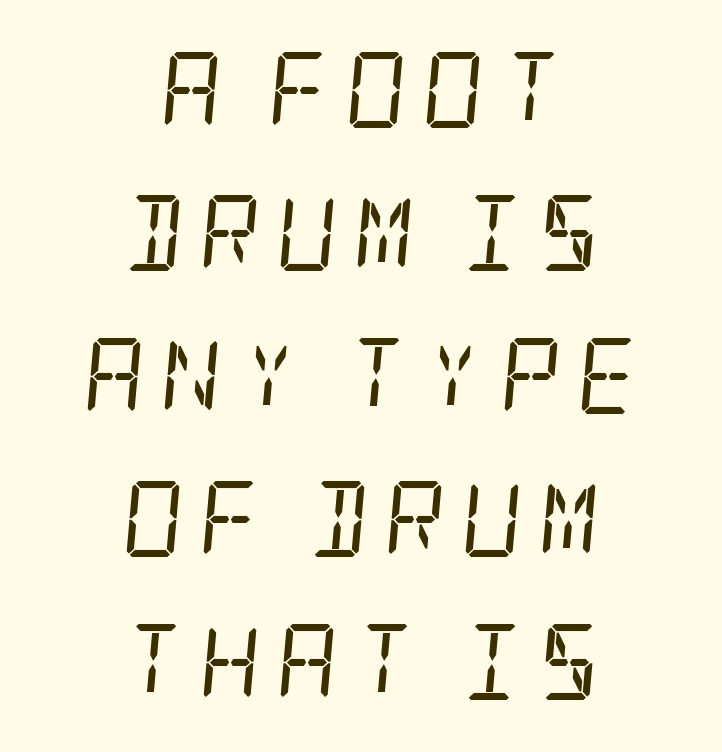
Caption: face not bold, strokes unweighted. Would a proofreader flag this as italicized? Yes. The specimen omits any rule beneath the text block's lines. Where is the straight margin? There isn't one; the lines are centered. The letterforms stand isolated, each surrounded by extra space. Examine the stroke ends and you'll spot serifs.
